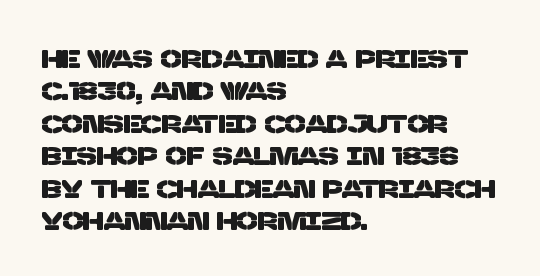
Q: Is the text underlined? A: No.
Q: How is the paragraph aligned? A: Left-aligned.
Q: Is the spacing between letters normal or unusually wide? A: Normal.
Q: Is the spacing between lines tight, normal or loose? A: Normal.
